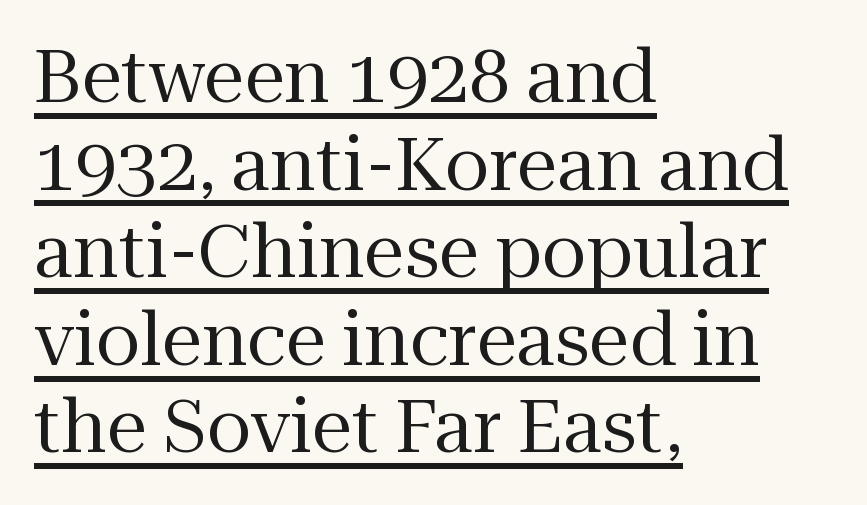
The image shows 73 px regular-weight serif type, upright; set left-aligned, line spacing 1.2x, normal letter spacing, underlined; medium stroke contrast and a medium x-height.
